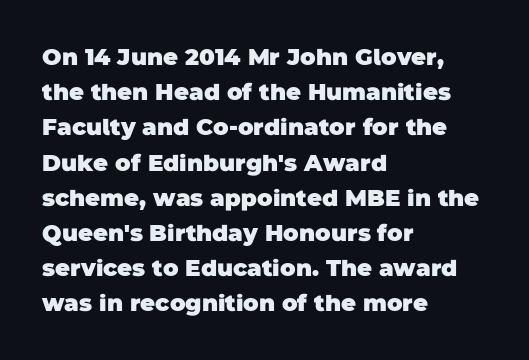
Q: Is the text bold? A: Yes.
Q: Is the text underlined? A: No.
Q: How is the paragraph aligned? A: Left-aligned.
Q: Is the spacing between letters normal or unusually wide? A: Normal.
Q: Is the spacing between lines tight, normal or loose? A: Normal.
